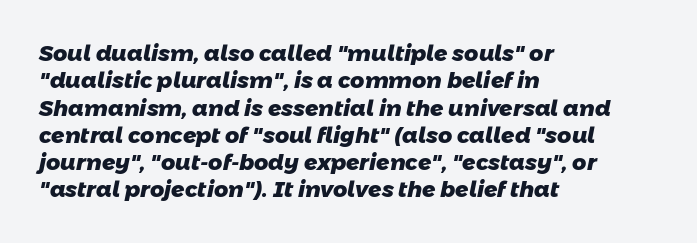
Q: Is the text bold? A: Yes.
Q: Is the text underlined? A: No.
Q: How is the paragraph aligned? A: Left-aligned.
Q: Is the spacing between letters normal or unusually wide? A: Normal.
